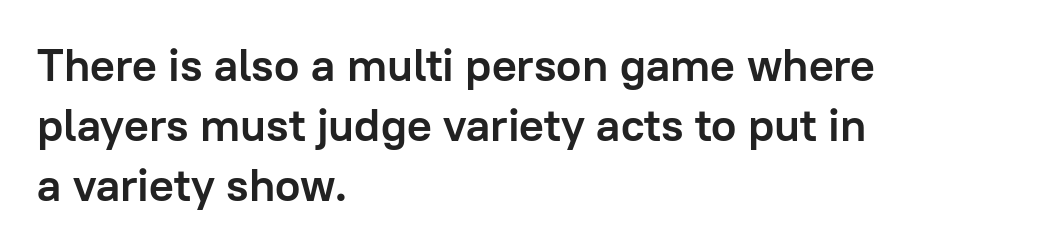
The letterforms sit shoulder to shoulder at normal distance. Grotesque or geometric, the face here clearly has no serifs. Students, observe: this is what conventionally led text looks like. Posture: straight, roman, zero tilt.
